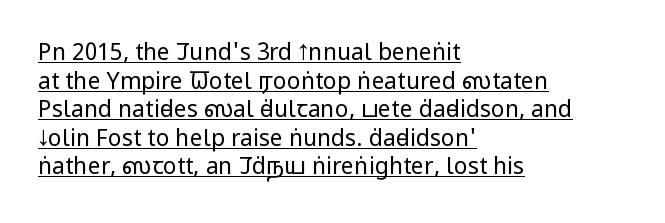
Q: Is the text bold? A: No.
Q: Is the text italic (slanted)? A: No, it is upright.
Q: Is the text underlined? A: Yes.
Q: How is the paragraph aligned? A: Left-aligned.
Q: Is the spacing between letters normal or unusually wide? A: Normal.
